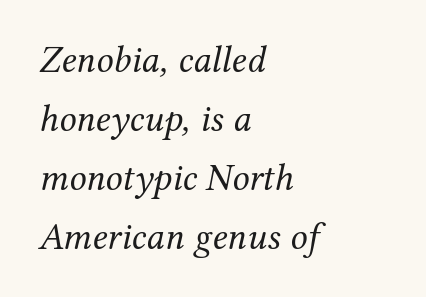
Students, observe: this is what conventionally led text looks like. The setting favours the left margin, as ordinary paragraphs usually do. Are there feet on the stems? There are — it's a serif. Character widths vary here, with narrow letters taking less room than wide ones.
